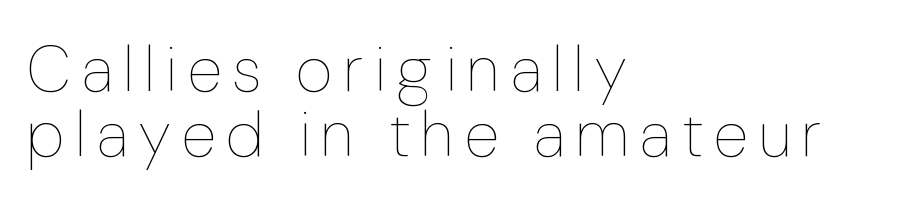
Q: Is the text bold? A: No.
Q: Is the text italic (slanted)? A: No, it is upright.
Q: Is the text underlined? A: No.
Q: How is the paragraph aligned? A: Left-aligned.
Q: Is the spacing between lines tight, normal or loose? A: Tight.
Q: Width (condensed, normal, or wide)? A: Condensed.
Q: Stroke contrast? A: Low.
Q: x-height? A: Medium.
Q: Monospaced? A: No.
